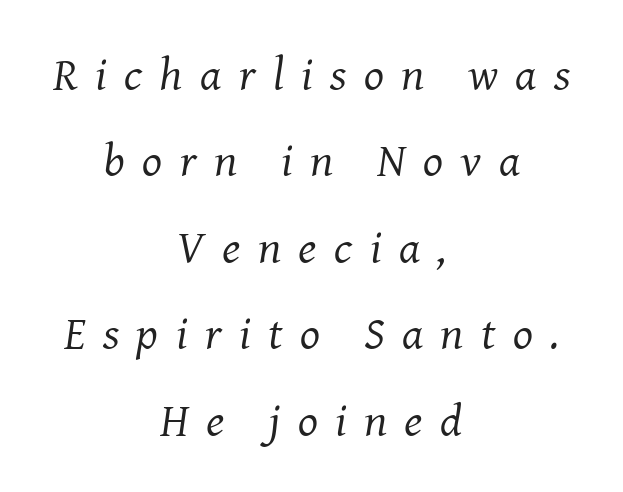
{"serif": "yes", "italic": "yes", "lean": "right", "slant_degrees": 8, "bold": "no", "weight": "regular", "width": "normal", "stroke_contrast": "medium", "x_height": "medium", "monospaced": "no", "underline": "no", "align": "center", "line_spacing_ratio": 1.84, "letter_spacing": "wide", "letter_spacing_em": 0.37, "glyph_px": 47}
